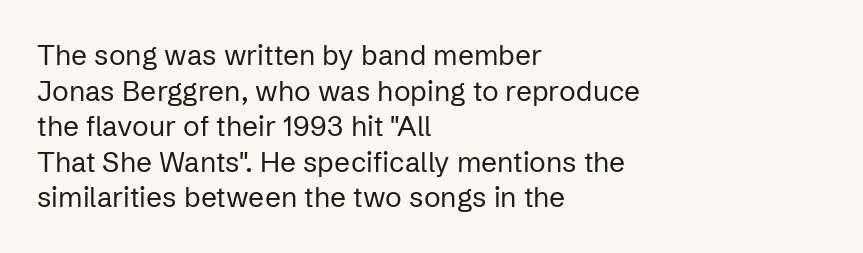
The image shows 28 px regular-weight sans-serif type, upright; set left-aligned, normal line spacing (1.27x), normal letter spacing, not underlined; low stroke contrast and a medium x-height.
